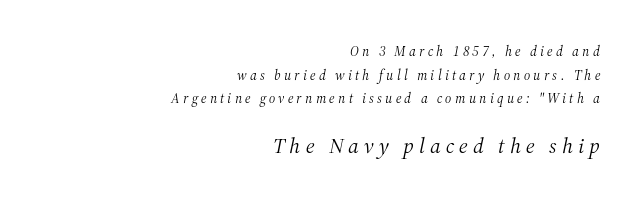
Q: Is the text bold? A: No.
Q: Is the text italic (slanted)? A: Yes, it leans right by about 12 degrees.
Q: Is the text underlined? A: No.
Q: How is the paragraph aligned? A: Right-aligned.
Q: Is the spacing between letters normal or unusually wide? A: Unusually wide.
Q: Is the spacing between lines tight, normal or loose? A: Normal.
Q: Which block of text is set in a larger size, the first (top) or the second (bottom)? A: The second (bottom) one.
